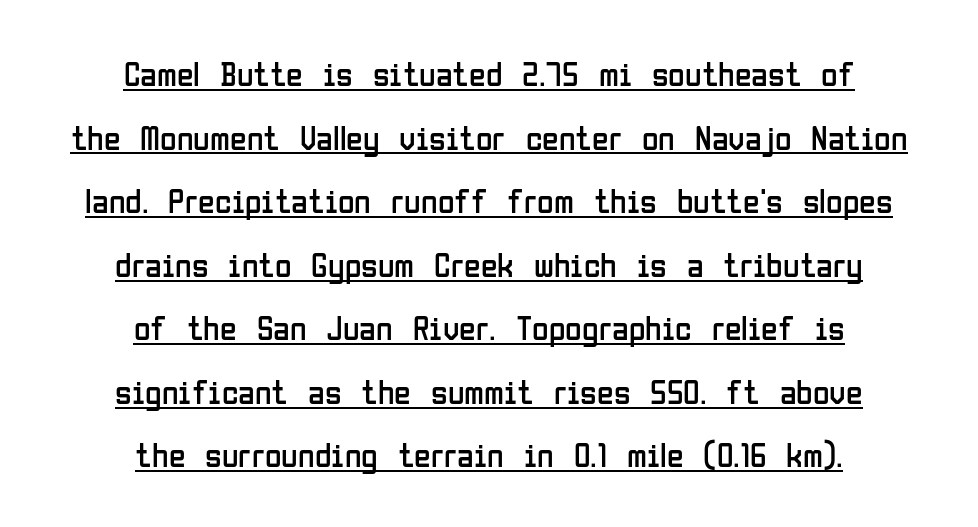
Examine the stroke ends and you'll find no serifs. Think of a printed novel: that variable character pitch is what you see here. Stroke mass is kept to a normal reading level or below. Notice how a bar underscores the lettering throughout. The rendering keeps characters at their native spacing. Vertical strokes here are truly vertical.
